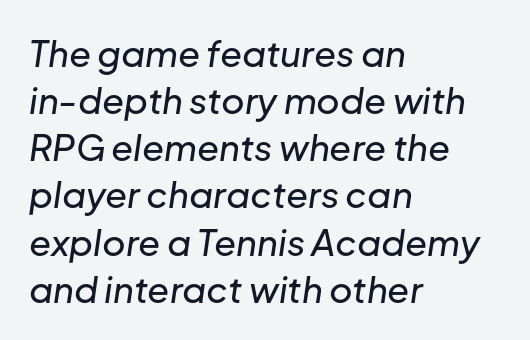
Q: Is the text italic (slanted)? A: Yes, it leans right by about 8 degrees.
Q: Is the text underlined? A: No.
Q: How is the paragraph aligned? A: Left-aligned.
Q: Is the spacing between letters normal or unusually wide? A: Normal.
Q: Is the spacing between lines tight, normal or loose? A: Normal.
Q: Width (condensed, normal, or wide)? A: Normal.
Q: Stroke contrast? A: Low.
Q: x-height? A: Medium.
Q: Monospaced? A: No.
